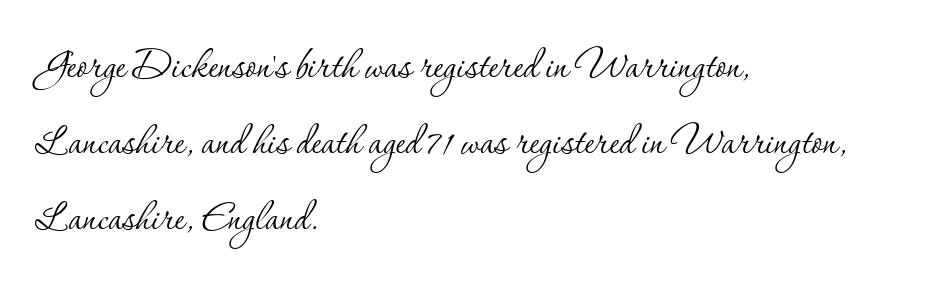
Q: Is the text bold? A: No.
Q: Is the text italic (slanted)? A: Yes.
Q: Is the typeface a serif or a sans-serif typeface? A: Serif.
Q: Is the text underlined? A: No.
Q: How is the paragraph aligned? A: Left-aligned.
Q: Is the spacing between letters normal or unusually wide? A: Normal.
Q: Is the spacing between lines tight, normal or loose? A: Normal.
Q: Width (condensed, normal, or wide)? A: Normal.
Q: Stroke contrast? A: Low.
Q: x-height? A: Small.
Q: Monospaced? A: No.
